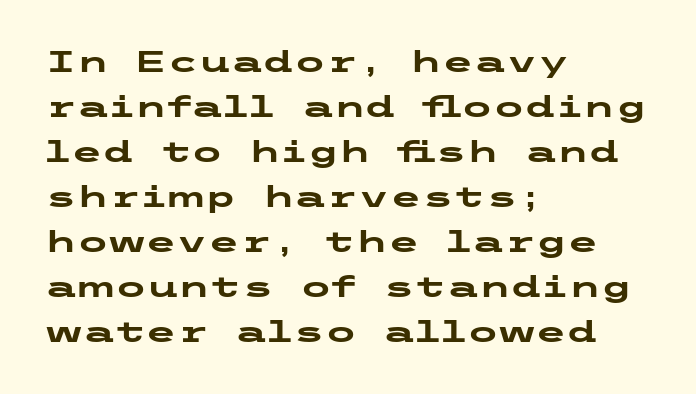
{"serif": "no", "italic": "no", "bold": "yes", "weight": "heavy", "width": "wide", "stroke_contrast": "low", "x_height": "medium", "underline": "no", "align": "left", "line_spacing": "normal", "line_spacing_ratio": 1.55, "letter_spacing": "normal", "letter_spacing_em": 0.0, "glyph_px": 29}
